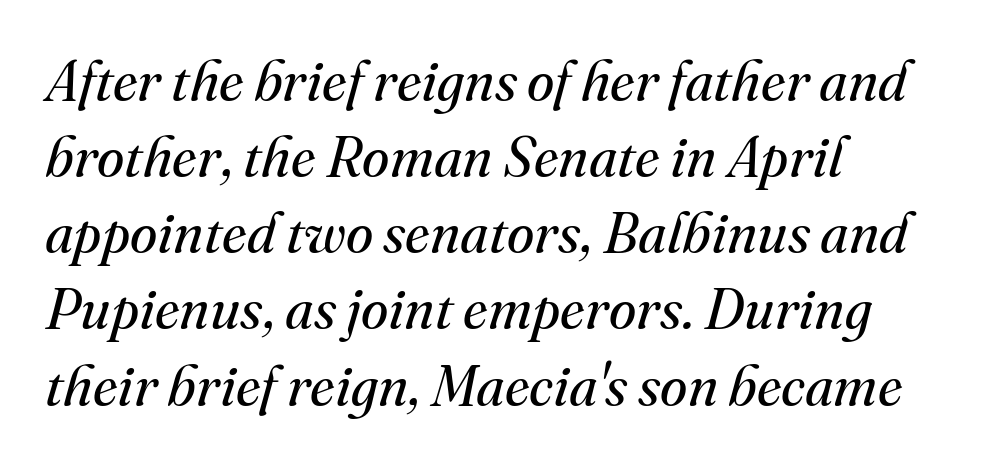
{"serif": "yes", "italic": "yes", "lean": "right", "slant_degrees": 16, "bold": "no", "weight": "regular", "width": "normal", "stroke_contrast": "medium", "x_height": "small", "monospaced": "no", "underline": "no", "align": "left", "line_spacing": "normal", "line_spacing_ratio": 1.36, "letter_spacing": "normal", "letter_spacing_em": 0.0, "glyph_px": 56}
